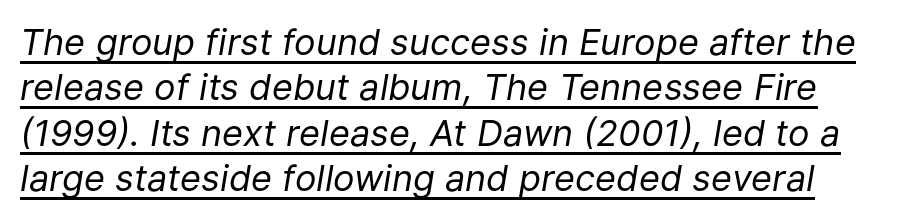
Q: Is the text bold? A: No.
Q: Is the text italic (slanted)? A: Yes, it leans right by about 9 degrees.
Q: Is the text underlined? A: Yes.
Q: Is the spacing between letters normal or unusually wide? A: Normal.
Q: Is the spacing between lines tight, normal or loose? A: Normal.
Q: Width (condensed, normal, or wide)? A: Normal.
Q: Stroke contrast? A: Low.
Q: x-height? A: Medium.
Q: Monospaced? A: No.
